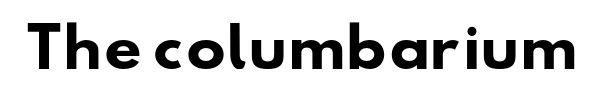
{"serif": "no", "bold": "yes", "weight": "heavy", "width": "wide", "stroke_contrast": "low", "x_height": "small", "monospaced": "no", "underline": "no", "letter_spacing": "normal", "letter_spacing_em": 0.0, "glyph_px": 53}
